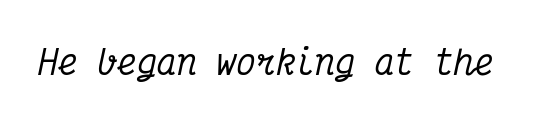
The image shows 33 px condensed serif type, italic (leaning right), monospaced; set normal letter spacing, not underlined; medium stroke contrast and a medium x-height.
